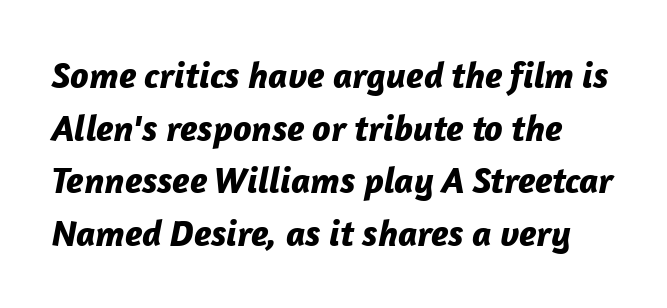
{"italic": "yes", "lean": "right", "slant_degrees": 12, "bold": "yes", "weight": "bold", "width": "normal", "stroke_contrast": "low", "x_height": "medium", "monospaced": "no", "underline": "no", "line_spacing": "normal", "line_spacing_ratio": 1.42, "letter_spacing": "normal", "letter_spacing_em": 0.0, "glyph_px": 37}
